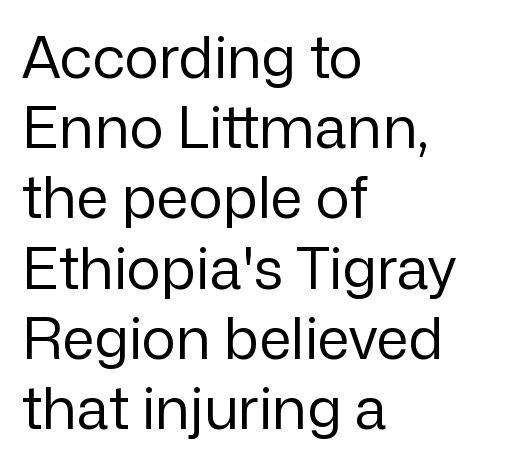
The image shows 58 px regular-weight sans-serif type, upright; set left-aligned, line spacing 1.21x, normal letter spacing, not underlined; low stroke contrast and a medium x-height.
